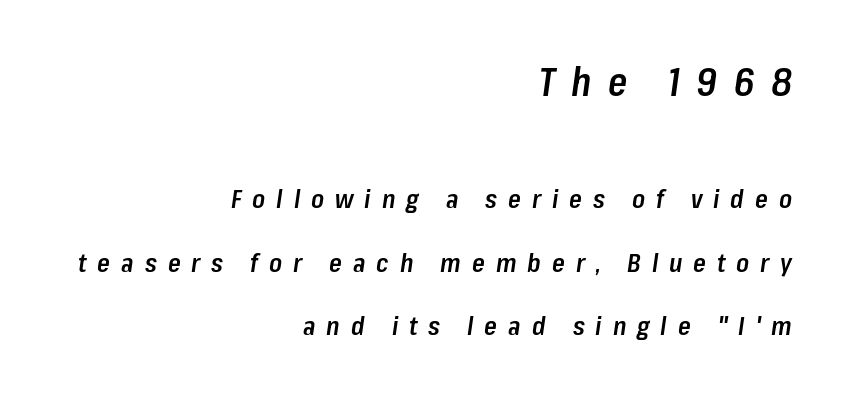
Q: Is the text bold? A: Semi-bold.
Q: Is the text italic (slanted)? A: Yes, it leans right by about 8 degrees.
Q: Is the text underlined? A: No.
Q: How is the paragraph aligned? A: Right-aligned.
Q: Is the spacing between letters normal or unusually wide? A: Unusually wide.
Q: Is the spacing between lines tight, normal or loose? A: Loose.
Q: Which block of text is set in a larger size, the first (top) or the second (bottom)? A: The first (top) one.
Q: Width (condensed, normal, or wide)? A: Condensed.
Q: Stroke contrast? A: Low.
Q: x-height? A: Medium.
Q: Monospaced? A: No.
